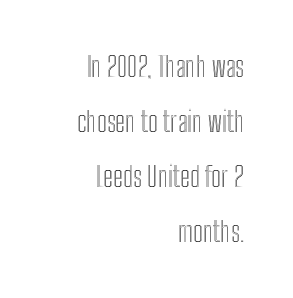
{"italic": "no", "width": "condensed", "x_height": "medium", "monospaced": "no", "underline": "no", "align": "right", "line_spacing": "loose", "line_spacing_ratio": 1.97, "letter_spacing": "normal", "letter_spacing_em": 0.0, "glyph_px": 28}
